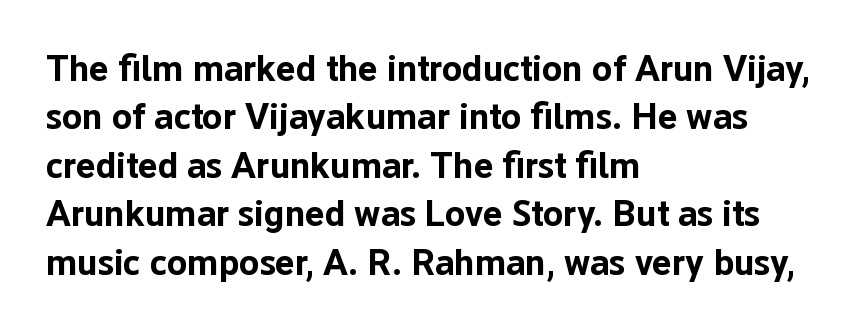
Q: Is the text bold? A: Yes.
Q: Is the text italic (slanted)? A: No, it is upright.
Q: Is the typeface a serif or a sans-serif typeface? A: Sans-serif.
Q: Is the text underlined? A: No.
Q: How is the paragraph aligned? A: Left-aligned.
Q: Is the spacing between letters normal or unusually wide? A: Normal.
Q: Is the spacing between lines tight, normal or loose? A: Normal.
Q: Width (condensed, normal, or wide)? A: Normal.
Q: Stroke contrast? A: Low.
Q: x-height? A: Medium.
Q: Monospaced? A: No.
